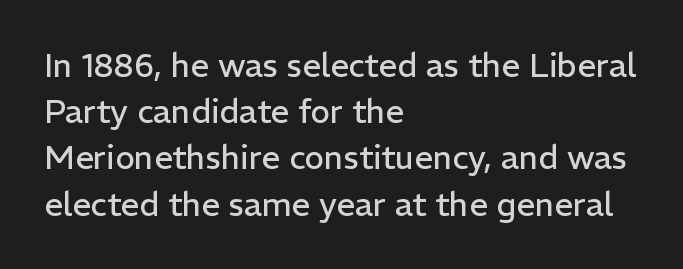
The image shows 33 px regular-weight sans-serif type, upright; set left-aligned, normal line spacing (1.4x), normal letter spacing, not underlined; low stroke contrast and a medium x-height.
